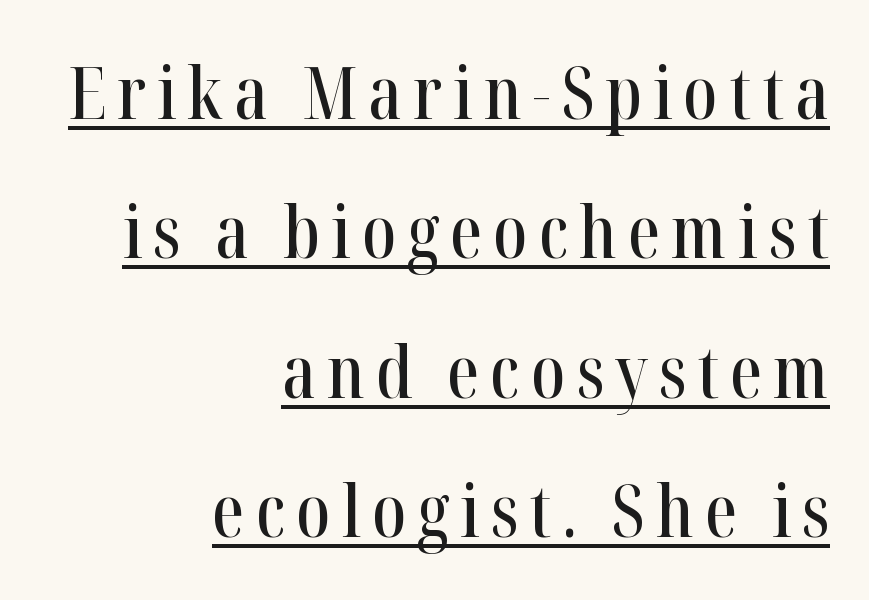
Students, observe the line beneath the letters — that is underlining. Nope, not italic — everything's standing straight. This block would shrink considerably if given ordinary leading; it's expanded now. Does the copy run flush right? Yes — the right margin is perfectly even. You could not count columns in this text — the font is proportionally spaced. Observe the serifs anchoring each vertical stroke in this sample.
